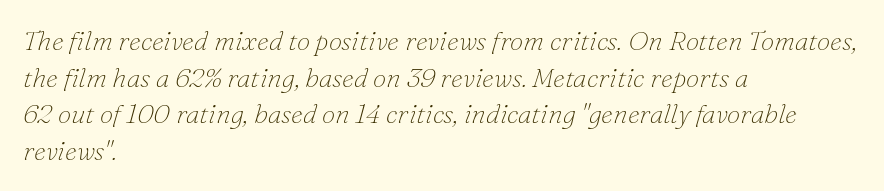
The image shows 27 px text type, italic (leaning right); set left-aligned, normal line spacing (1.36x), normal letter spacing, not underlined.
